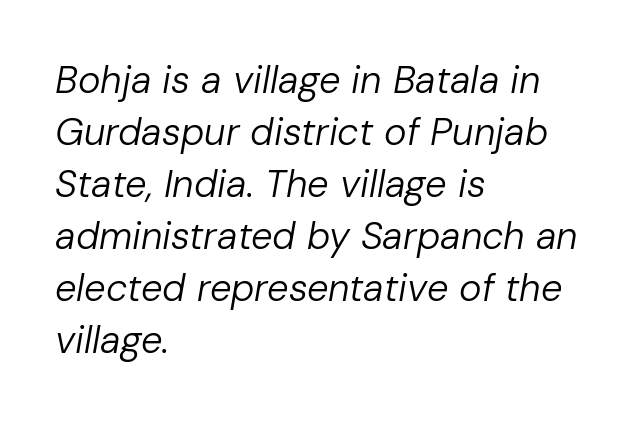
Q: Is the text bold? A: No.
Q: Is the text italic (slanted)? A: Yes, it leans right by about 10 degrees.
Q: Is the text underlined? A: No.
Q: How is the paragraph aligned? A: Left-aligned.
Q: Is the spacing between letters normal or unusually wide? A: Normal.
Q: Is the spacing between lines tight, normal or loose? A: Normal.
Q: Width (condensed, normal, or wide)? A: Normal.
Q: Stroke contrast? A: Low.
Q: x-height? A: Medium.
Q: Monospaced? A: No.
